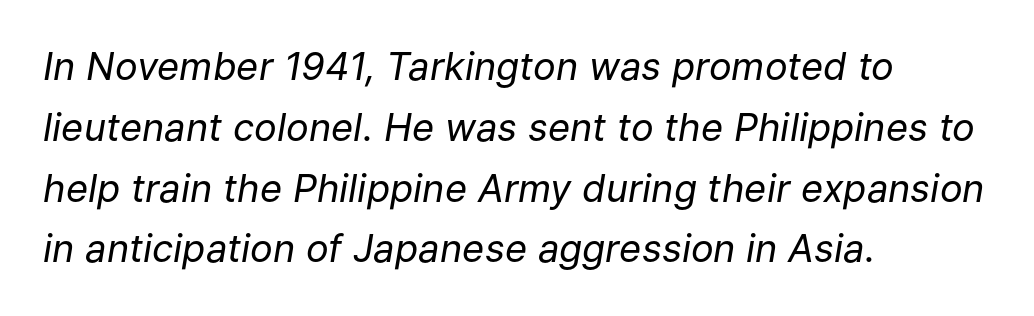
The image shows 38 px regular-weight type, italic (leaning right); set left-aligned, normal line spacing (1.6x), normal letter spacing, not underlined; low stroke contrast and a medium x-height.
